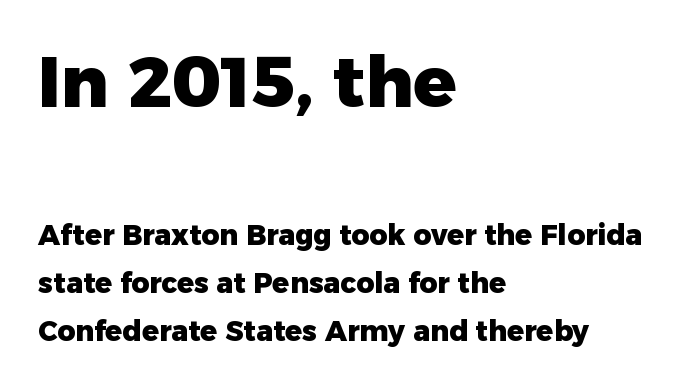
Q: Is the text bold? A: Yes.
Q: Is the text italic (slanted)? A: No, it is upright.
Q: Is the typeface a serif or a sans-serif typeface? A: Sans-serif.
Q: Is the text underlined? A: No.
Q: How is the paragraph aligned? A: Left-aligned.
Q: Is the spacing between letters normal or unusually wide? A: Normal.
Q: Which block of text is set in a larger size, the first (top) or the second (bottom)? A: The first (top) one.
Q: Width (condensed, normal, or wide)? A: Normal.
Q: Stroke contrast? A: Low.
Q: x-height? A: Medium.
Q: Monospaced? A: No.
